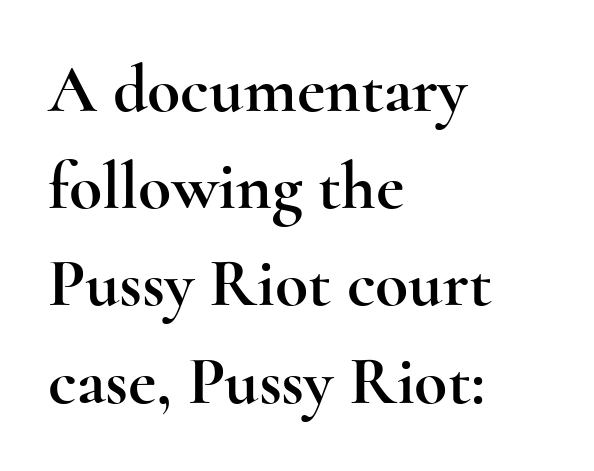
The image shows 68 px wide serif type, upright; set left-aligned, normal line spacing (1.43x), normal letter spacing, not underlined; a small x-height.
